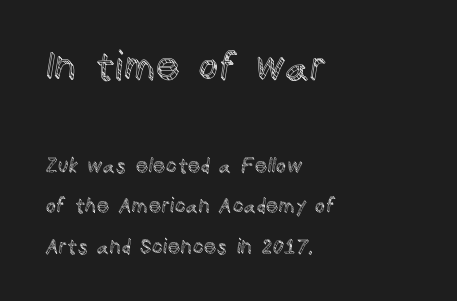
{"width": "normal", "x_height": "large", "monospaced": "no", "underline": "no", "align": "left", "line_spacing": "loose", "line_spacing_ratio": 2.02, "letter_spacing": "normal", "letter_spacing_em": 0.0, "larger_block": "first", "size_ratio": 1.95, "glyph_px": 39}
